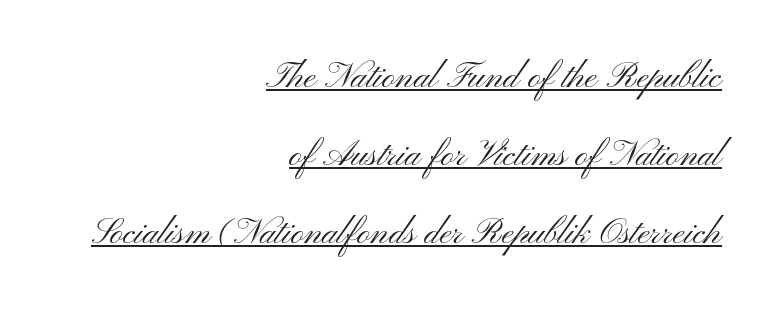
Q: Is the text bold? A: No.
Q: Is the text italic (slanted)? A: Yes.
Q: Is the typeface a serif or a sans-serif typeface? A: Sans-serif.
Q: Is the text underlined? A: Yes.
Q: How is the paragraph aligned? A: Right-aligned.
Q: Is the spacing between letters normal or unusually wide? A: Normal.
Q: Is the spacing between lines tight, normal or loose? A: Loose.
Q: Width (condensed, normal, or wide)? A: Wide.
Q: Stroke contrast? A: Medium.
Q: x-height? A: Small.
Q: Monospaced? A: No.
